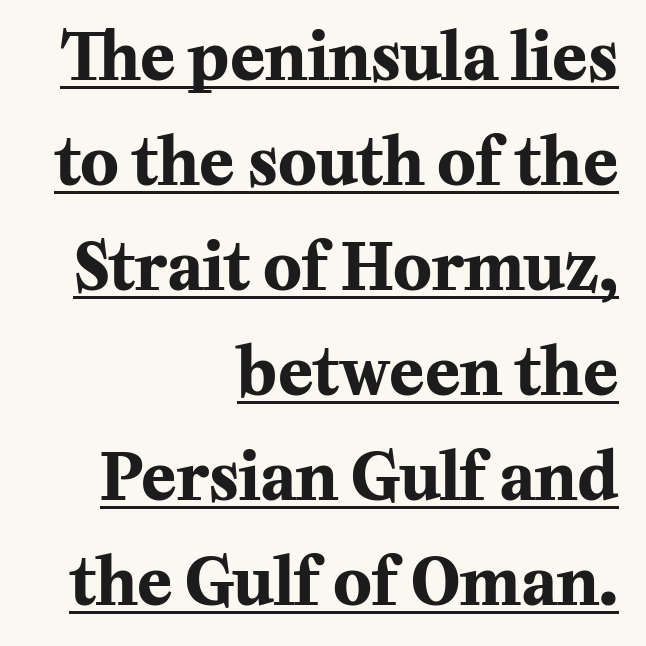
How heavy is the stroke? Heavy — this is a bold. Regular leading. Style check: upright. The specimen includes a rule beneath the text block's lines. Is the block centered? No — it sits flush against the right margin.
